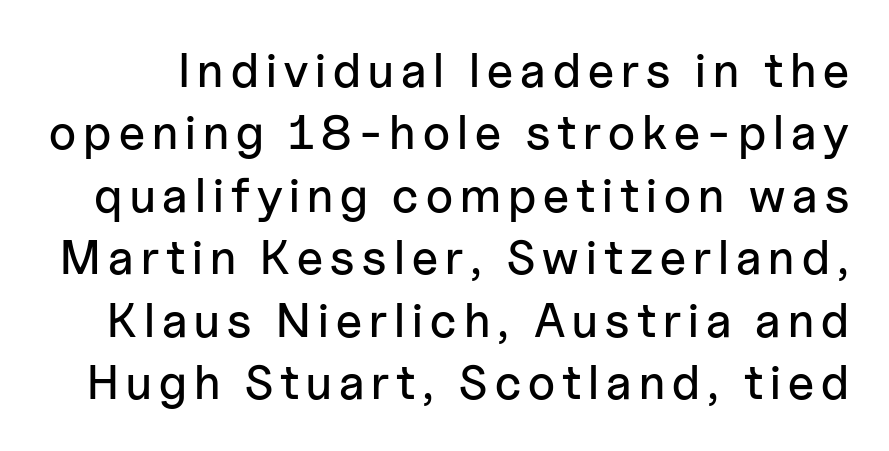
The image shows 48 px sans-serif type, upright; set normal line spacing (1.3x), not underlined; low stroke contrast and a medium x-height.
